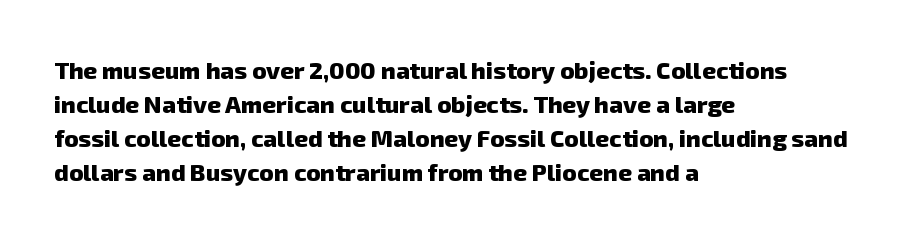
Look at the tracking — it's just the regular setting, nothing added. Weight: bold. Where is the straight margin? On the left. Successive baselines arrive at the customary interval.
